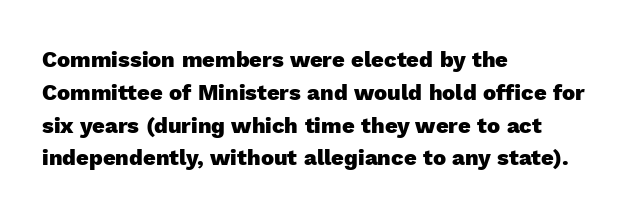
The image shows 22 px bold type, upright; set left-aligned, normal line spacing (1.49x), normal letter spacing, not underlined.
